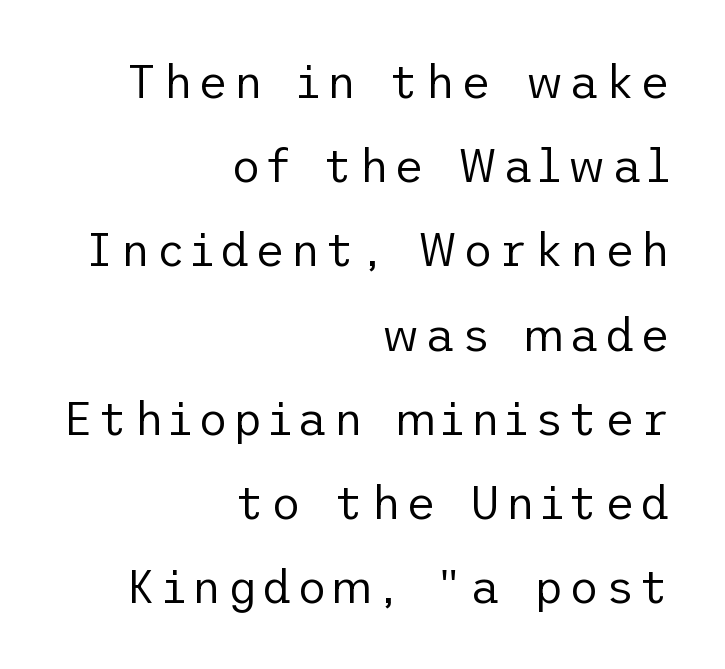
The image shows 46 px regular-weight sans-serif type, upright; set right-aligned, line spacing 1.83x, not underlined; low stroke contrast and a medium x-height.
